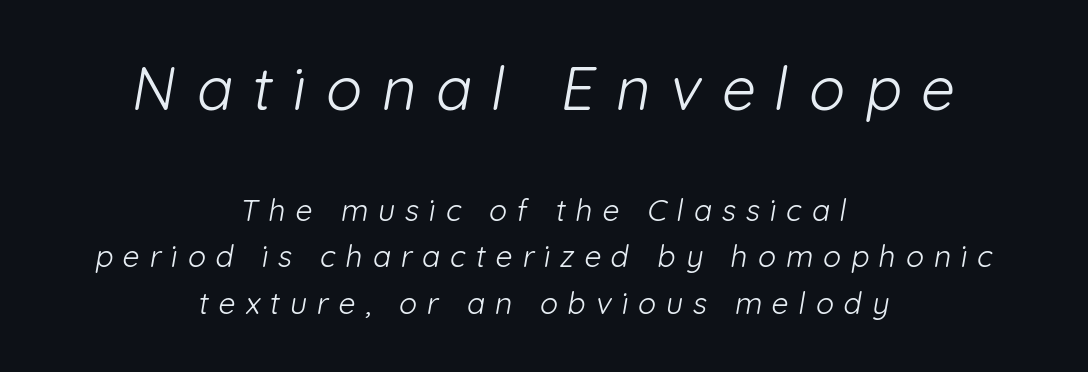
The image shows 60 px light sans-serif type; set centered, normal line spacing (1.55x), unusually wide letter spacing (+0.33 em), not underlined; the first (top) block is 2.0x larger; low stroke contrast and a medium x-height.
